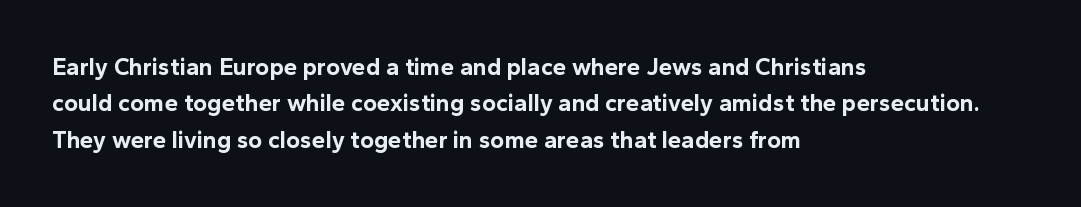
The image shows 24 px bold type, upright; set left-aligned, normal line spacing (1.52x), normal letter spacing, not underlined.
